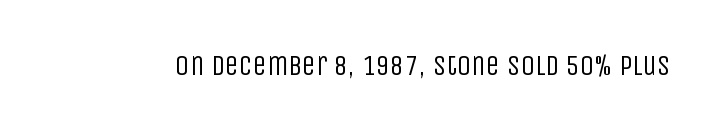
Q: Is the text bold? A: No.
Q: Is the text italic (slanted)? A: No, it is upright.
Q: Is the typeface a serif or a sans-serif typeface? A: Sans-serif.
Q: Is the text underlined? A: No.
Q: Is the spacing between letters normal or unusually wide? A: Normal.
Q: Width (condensed, normal, or wide)? A: Condensed.
Q: Stroke contrast? A: Low.
Q: x-height? A: Large.
Q: Monospaced? A: No.
